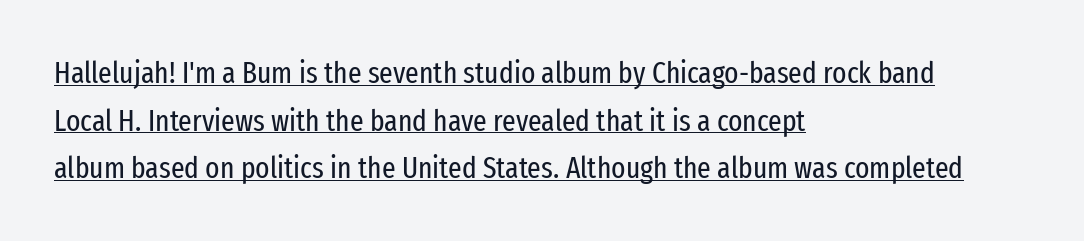
{"serif": "no", "italic": "no", "bold": "no", "weight": "regular", "width": "condensed", "stroke_contrast": "low", "x_height": "medium", "monospaced": "no", "underline": "yes", "align": "left", "line_spacing": "normal", "line_spacing_ratio": 1.59, "letter_spacing": "normal", "letter_spacing_em": 0.0, "glyph_px": 30}
